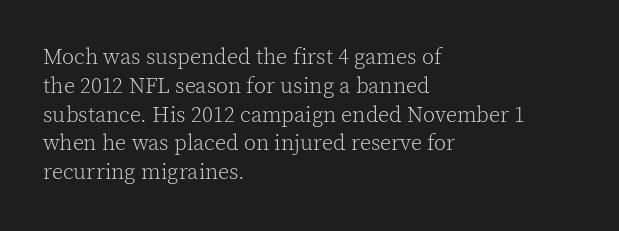
Q: Is the text bold? A: No.
Q: Is the text italic (slanted)? A: No, it is upright.
Q: Is the text underlined? A: No.
Q: How is the paragraph aligned? A: Left-aligned.
Q: Is the spacing between letters normal or unusually wide? A: Normal.
Q: Is the spacing between lines tight, normal or loose? A: Normal.
